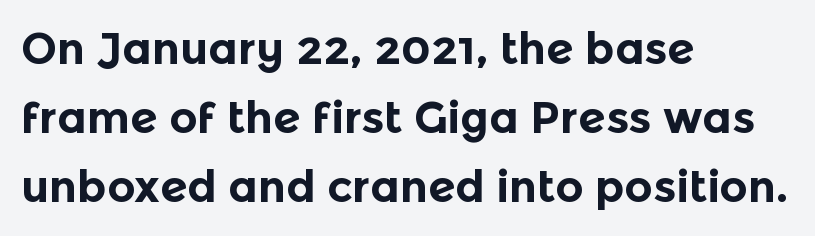
{"serif": "no", "italic": "no", "bold": "yes", "weight": "bold", "width": "normal", "x_height": "medium", "monospaced": "no", "underline": "no", "align": "left", "line_spacing": "normal", "line_spacing_ratio": 1.57, "letter_spacing": "normal", "letter_spacing_em": 0.0, "glyph_px": 44}
